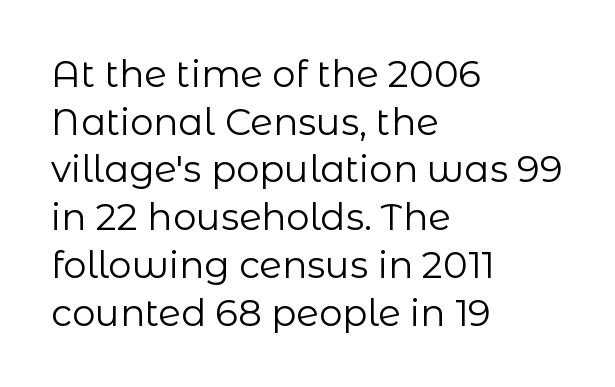
Q: Is the text bold? A: No.
Q: Is the text italic (slanted)? A: No, it is upright.
Q: Is the typeface a serif or a sans-serif typeface? A: Sans-serif.
Q: Is the text underlined? A: No.
Q: How is the paragraph aligned? A: Left-aligned.
Q: Is the spacing between letters normal or unusually wide? A: Normal.
Q: Is the spacing between lines tight, normal or loose? A: Normal.
Q: Width (condensed, normal, or wide)? A: Normal.
Q: Stroke contrast? A: Low.
Q: x-height? A: Medium.
Q: Monospaced? A: No.
